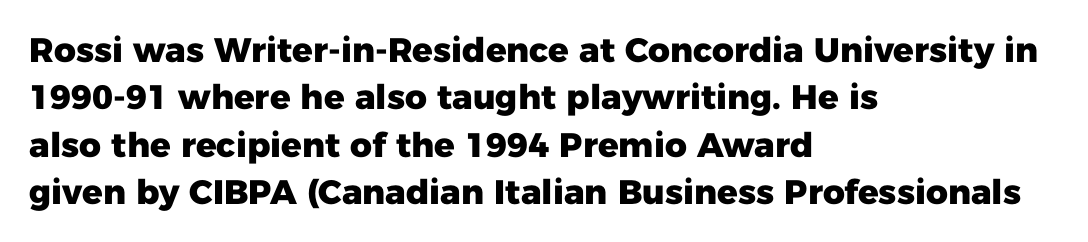
{"serif": "no", "italic": "no", "bold": "yes", "weight": "heavy", "width": "normal", "stroke_contrast": "low", "x_height": "medium", "monospaced": "no", "underline": "no", "align": "left", "line_spacing": "normal", "line_spacing_ratio": 1.39, "letter_spacing": "normal", "letter_spacing_em": 0.0, "glyph_px": 34}
